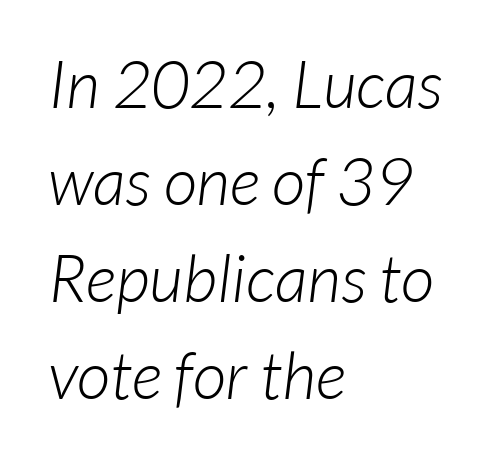
{"serif": "no", "bold": "no", "weight": "light", "width": "normal", "stroke_contrast": "low", "x_height": "medium", "monospaced": "no", "underline": "no", "align": "left", "line_spacing": "normal", "line_spacing_ratio": 1.47, "letter_spacing": "normal", "letter_spacing_em": 0.0, "glyph_px": 66}
